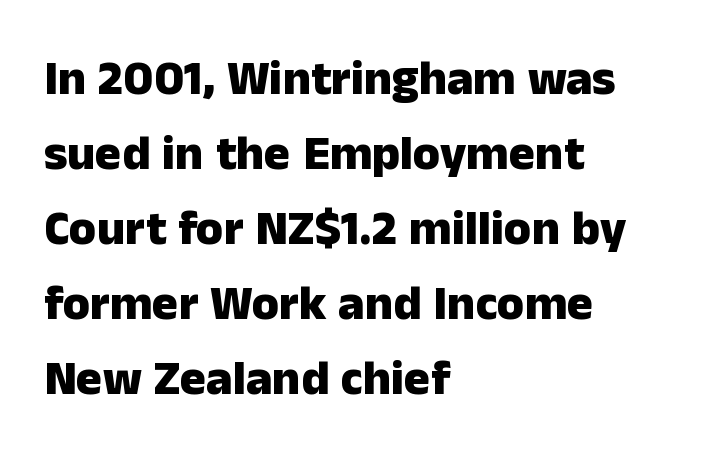
Q: Is the text bold? A: Yes.
Q: Is the text italic (slanted)? A: No, it is upright.
Q: Is the typeface a serif or a sans-serif typeface? A: Sans-serif.
Q: Is the text underlined? A: No.
Q: How is the paragraph aligned? A: Left-aligned.
Q: Is the spacing between letters normal or unusually wide? A: Normal.
Q: Is the spacing between lines tight, normal or loose? A: Normal.
Q: Width (condensed, normal, or wide)? A: Normal.
Q: Stroke contrast? A: Low.
Q: x-height? A: Medium.
Q: Monospaced? A: No.
